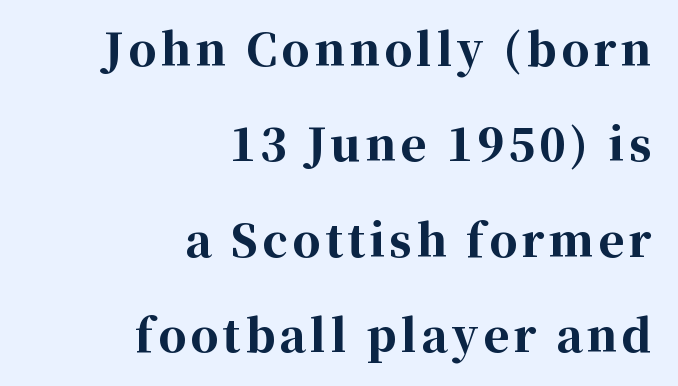
Every row of glyphs terminates at an identical x-position on the right. Is this a fixed-width face? No — the glyphs have proportional, varying widths. The block of text is sparse from top to bottom, with ample space between rows. The text was rendered using a seriffed face with decorative stroke endings. The zone under the glyphs is completely vacant.
